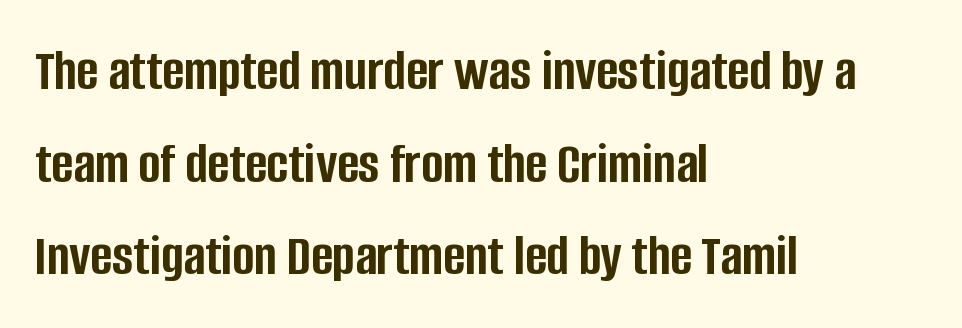
The characters display no serif detailing; their extremities are plain. No word sits above an underline. Is this a fixed-width face? No — the glyphs have proportional, varying widths. Regular leading. Vertical strokes here are truly vertical.
